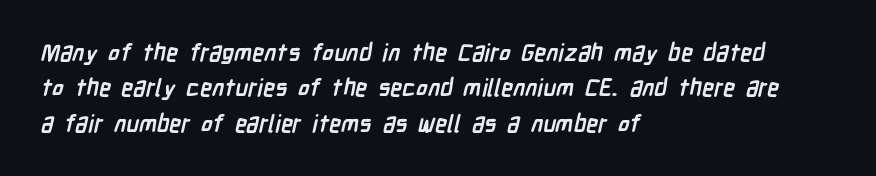
Nobody drew a line under any word here. If you drew a ruler down the left edge, every line would touch it. Is the type bold? Yes — the strokes are clearly thick and heavy. The tracking reads as untouched default to a designer's eye. Rows of type keep a routine distance in the vertical direction.
